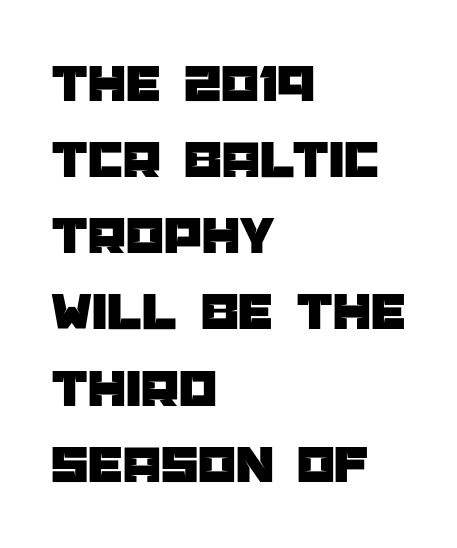
The glyphs are unaccompanied by any horizontal stroke below them. A sans-serif font was chosen for this passage. No extra tracking has been applied to these lines. Think of a printed novel: that variable character pitch is what you see here. Whoever set this chose a conventional vertical rhythm. This is the regular roman posture of the typeface.
